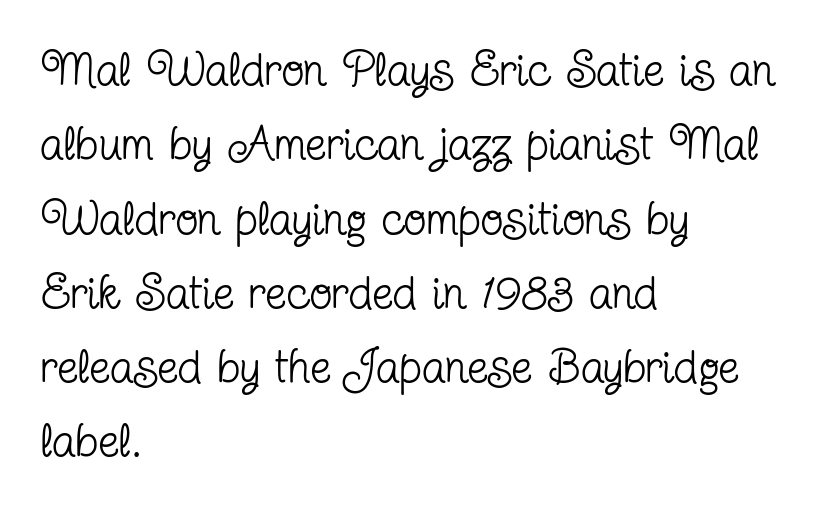
Honestly, the letter spacing is just normal — you wouldn't notice it. The text was rendered using a seriffed face with decorative stroke endings. Notice how the stems are strictly vertical — no italics here. The rows are spaced the way most documents space them.
